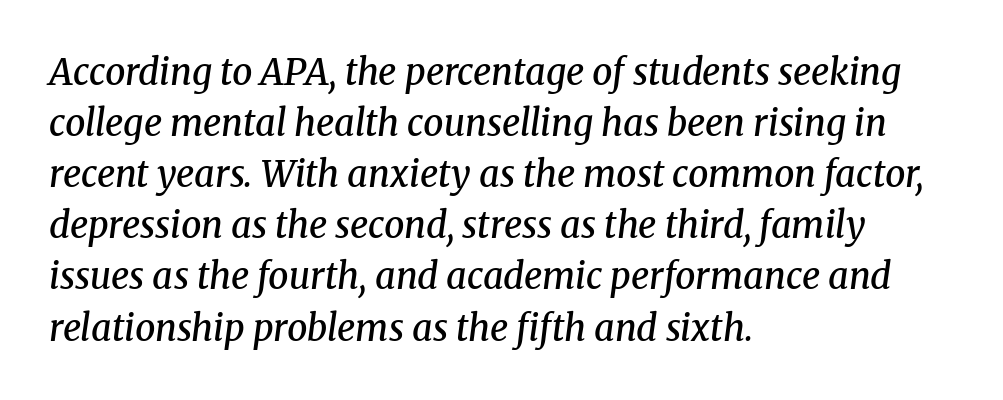
Line beginnings align vertically; line endings do not. Stroke terminals: seriffed. Words appear dense and cohesive because spacing is normal. When letters slant like this, we call the style italic. Proportional: the letters do not fall into vertical columns.
